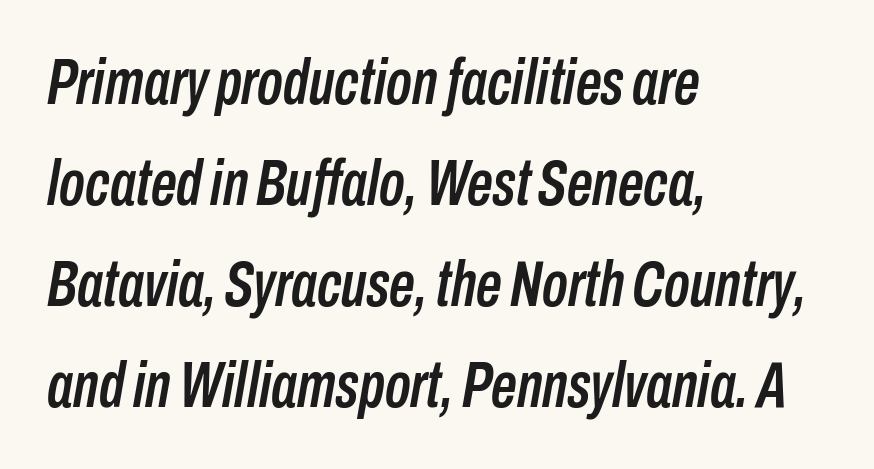
{"italic": "yes", "lean": "right", "slant_degrees": 10, "width": "condensed", "stroke_contrast": "low", "x_height": "medium", "monospaced": "no", "underline": "no", "align": "left", "line_spacing": "normal", "line_spacing_ratio": 1.58, "letter_spacing": "normal", "letter_spacing_em": 0.0, "glyph_px": 64}
